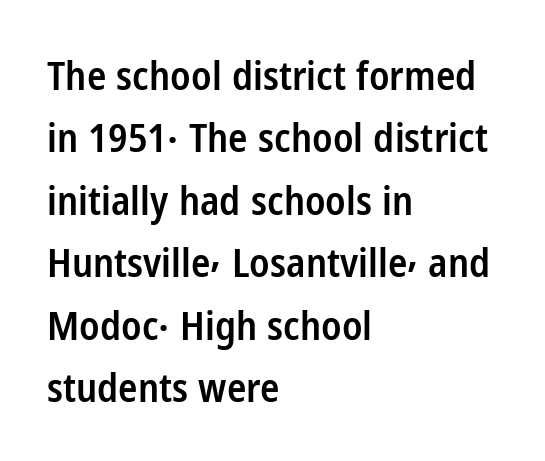
Q: Is the text bold? A: Semi-bold.
Q: Is the text italic (slanted)? A: No, it is upright.
Q: Is the typeface a serif or a sans-serif typeface? A: Sans-serif.
Q: Is the text underlined? A: No.
Q: How is the paragraph aligned? A: Left-aligned.
Q: Is the spacing between letters normal or unusually wide? A: Normal.
Q: Is the spacing between lines tight, normal or loose? A: Normal.
Q: Width (condensed, normal, or wide)? A: Condensed.
Q: Stroke contrast? A: Low.
Q: x-height? A: Medium.
Q: Monospaced? A: No.
